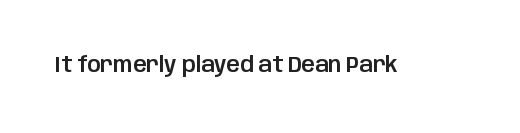
Every character sits straight up, as roman type does. The string is rendered with underlining switched off. Students, note that the glyphs here touch the page at normal intervals.
